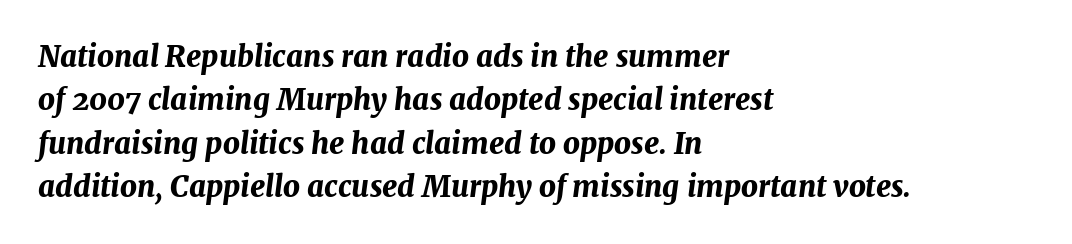
These lines sit exactly where default settings would place them. Would a proofreader flag this as italicized? Yes. The face used here is proportionally spaced, like ordinary book or web type. Every letter is thick-stroked: bold, no question. Check under the words: just untouched page. Leftover space on each line is placed entirely after the last word.
